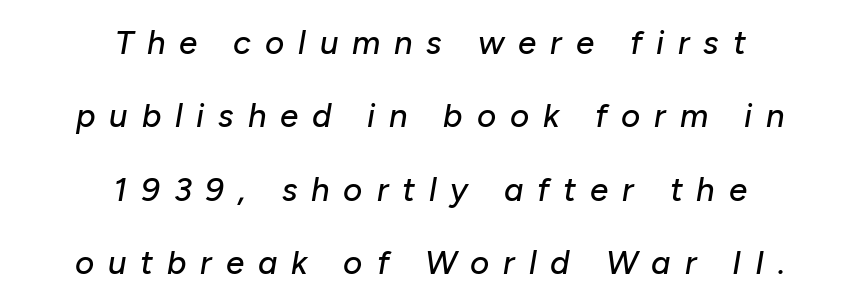
The image shows 33 px text type, italic (leaning right); set centered, loose line spacing (2.22x), unusually wide letter spacing (+0.42 em), not underlined; low stroke contrast and a medium x-height.
